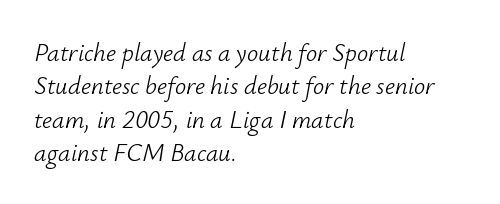
Q: Is the text bold? A: No.
Q: Is the text italic (slanted)? A: Yes, it leans right by about 12 degrees.
Q: Is the text underlined? A: No.
Q: How is the paragraph aligned? A: Left-aligned.
Q: Is the spacing between letters normal or unusually wide? A: Normal.
Q: Is the spacing between lines tight, normal or loose? A: Normal.
